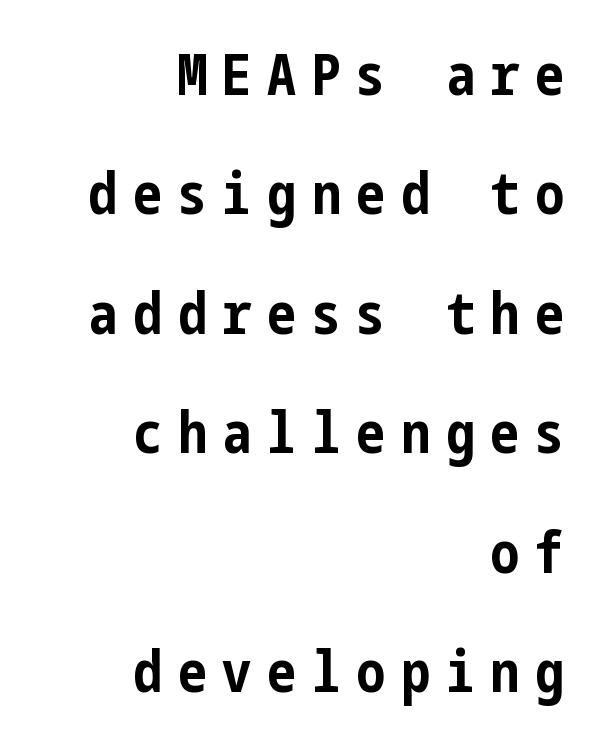
Q: Is the text bold? A: Yes.
Q: Is the text italic (slanted)? A: No, it is upright.
Q: Is the typeface a serif or a sans-serif typeface? A: Sans-serif.
Q: Is the text underlined? A: No.
Q: How is the paragraph aligned? A: Right-aligned.
Q: Is the spacing between letters normal or unusually wide? A: Unusually wide.
Q: Is the spacing between lines tight, normal or loose? A: Loose.
Q: Width (condensed, normal, or wide)? A: Condensed.
Q: Stroke contrast? A: Low.
Q: x-height? A: Medium.
